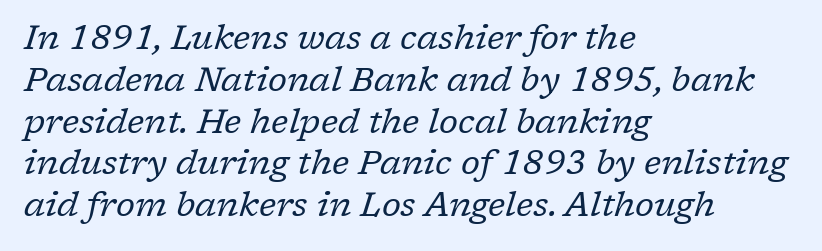
Q: Is the text bold? A: No.
Q: Is the text italic (slanted)? A: Yes, it leans right by about 17 degrees.
Q: Is the typeface a serif or a sans-serif typeface? A: Serif.
Q: Is the text underlined? A: No.
Q: How is the paragraph aligned? A: Left-aligned.
Q: Is the spacing between letters normal or unusually wide? A: Normal.
Q: Width (condensed, normal, or wide)? A: Normal.
Q: Stroke contrast? A: Low.
Q: x-height? A: Medium.
Q: Monospaced? A: No.
